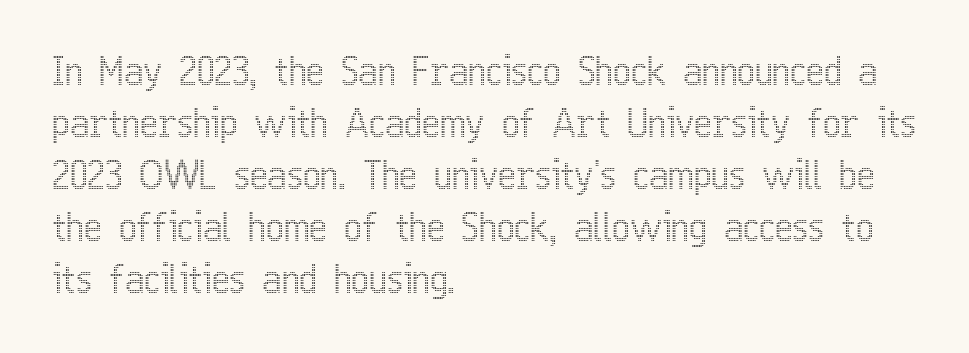
Q: Is the text italic (slanted)? A: No, it is upright.
Q: Is the text underlined? A: No.
Q: How is the paragraph aligned? A: Left-aligned.
Q: Is the spacing between letters normal or unusually wide? A: Normal.
Q: Is the spacing between lines tight, normal or loose? A: Normal.
Q: Width (condensed, normal, or wide)? A: Condensed.
Q: x-height? A: Medium.
Q: Monospaced? A: No.
